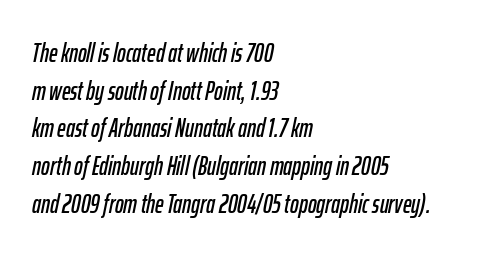
This sample keeps an unexceptional amount of space between lines. Teacher's note: observe the even left margin — that is flush-left alignment. Looking at the ascenders, they clearly lean. The line texture is even and compact thanks to regular tracking.
